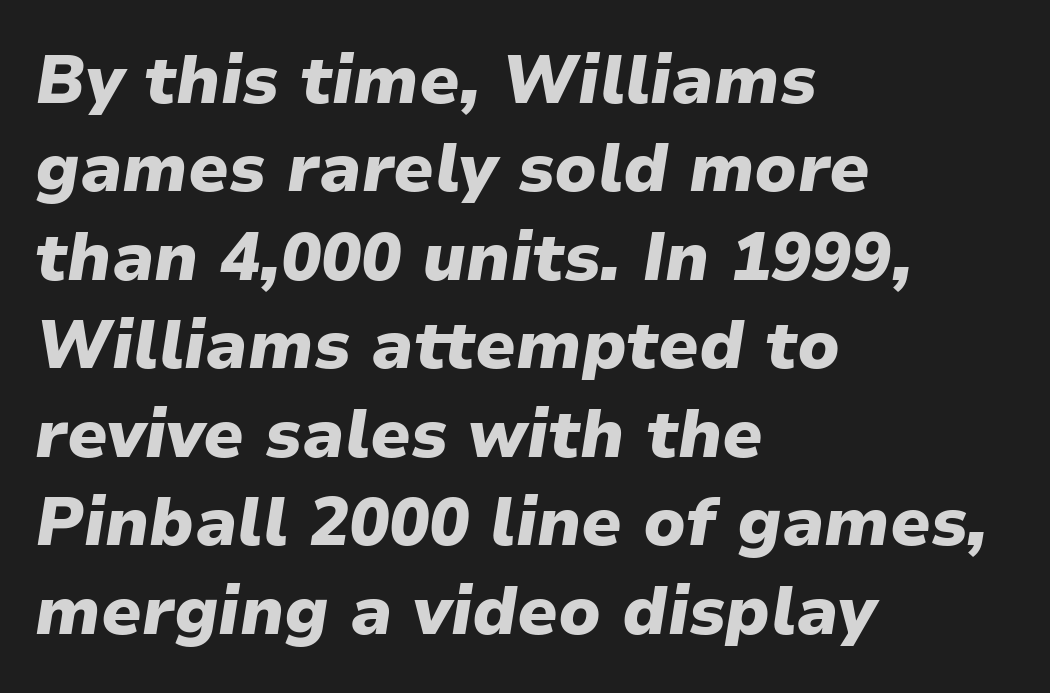
{"italic": "yes", "lean": "right", "slant_degrees": 9, "bold": "yes", "weight": "heavy", "width": "normal", "stroke_contrast": "low", "x_height": "medium", "monospaced": "no", "underline": "no", "align": "left", "line_spacing": "normal", "line_spacing_ratio": 1.32, "letter_spacing": "normal", "letter_spacing_em": 0.0, "glyph_px": 67}
